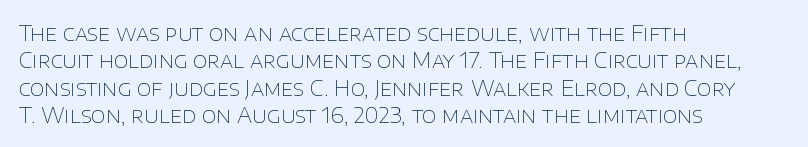
Reading down the block, your eye returns to a fixed left position each line. The weight tops out at a normal text grade. Interline gaps are of average width in this sample. The letters sit at their default tracking, neither squeezed nor spread.
